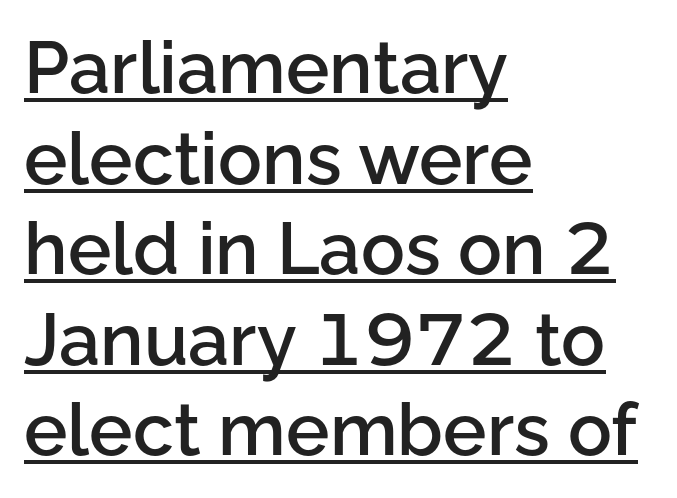
Here the designer chose a conventional face with non-uniform glyph widths. The face used here appears with an underline applied. Are there feet on the stems? There aren't — it's a sans. Compared with an ordinary text face, these strokes are moderately heavier — a semibold. There is no visible air inserted between adjacent glyphs.
